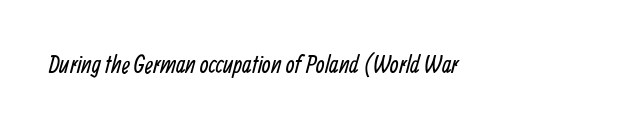
{"bold": "no", "underline": "no", "letter_spacing": "normal", "letter_spacing_em": 0.0, "glyph_px": 25}
